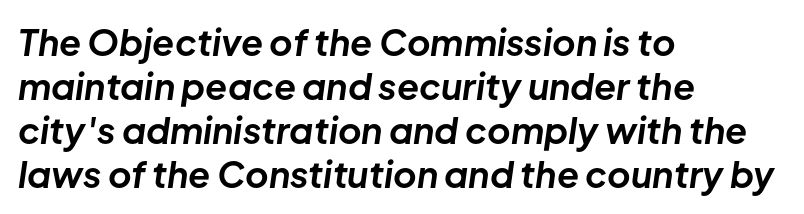
Honestly, there is no underline to notice here at all. Short and long lines alike share a common starting point at left. Characters follow at the spacing the type designer built in. The passage shown leans; its letterforms are oblique. Heavy-handed strokes throughout: this text is bold.
